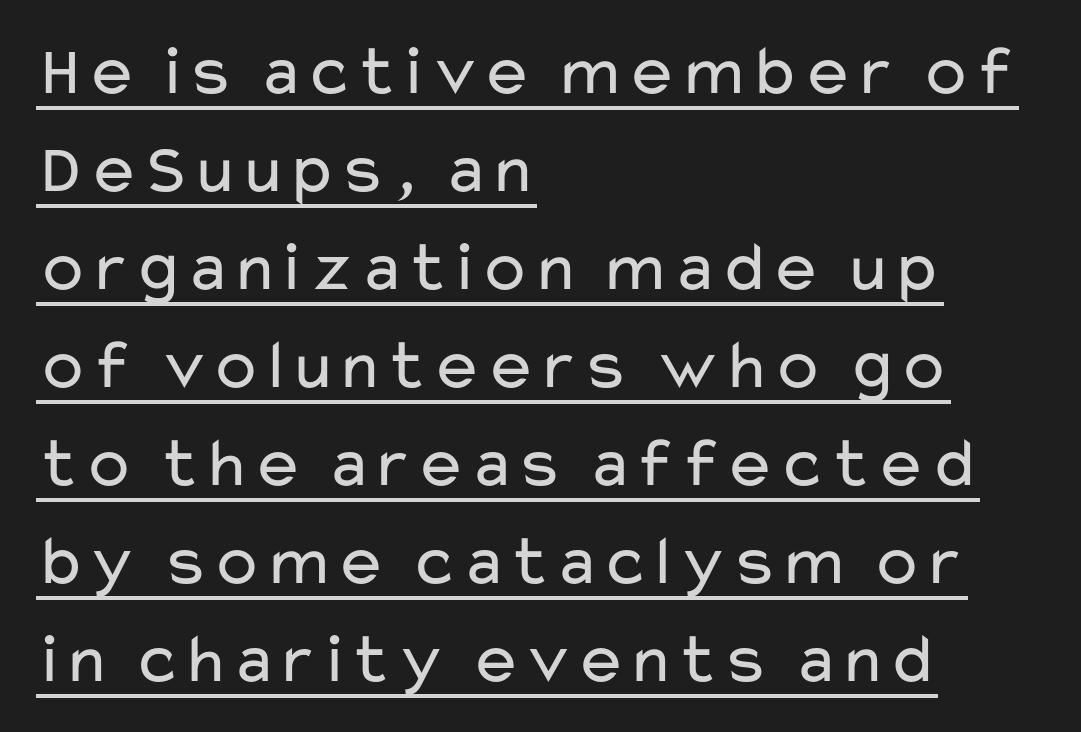
The image shows 71 px regular-weight, wide sans-serif type, upright; set left-aligned, normal line spacing (1.38x), normal letter spacing, underlined; low stroke contrast and a medium x-height.
